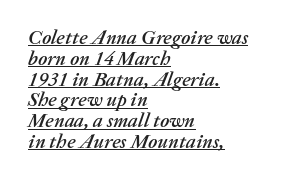
{"italic": "yes", "lean": "right", "slant_degrees": 20, "underline": "yes", "align": "left", "line_spacing": "tight", "line_spacing_ratio": 1.04, "letter_spacing": "normal", "letter_spacing_em": 0.0, "glyph_px": 20}
